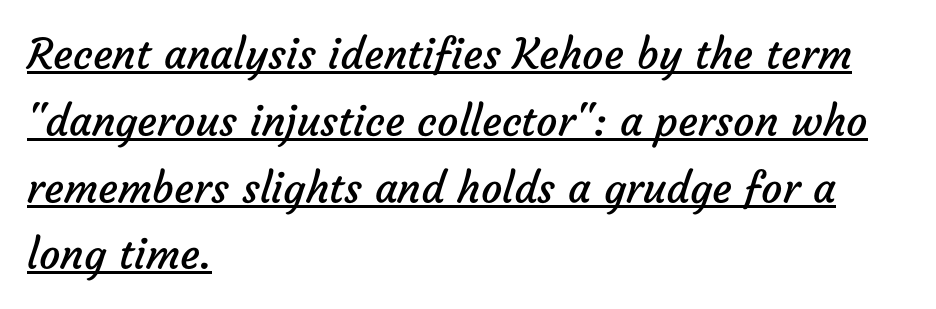
Q: Is the text bold? A: No.
Q: Is the typeface a serif or a sans-serif typeface? A: Sans-serif.
Q: Is the text underlined? A: Yes.
Q: How is the paragraph aligned? A: Left-aligned.
Q: Is the spacing between letters normal or unusually wide? A: Normal.
Q: Is the spacing between lines tight, normal or loose? A: Normal.
Q: Width (condensed, normal, or wide)? A: Normal.
Q: Stroke contrast? A: Low.
Q: x-height? A: Medium.
Q: Monospaced? A: No.
